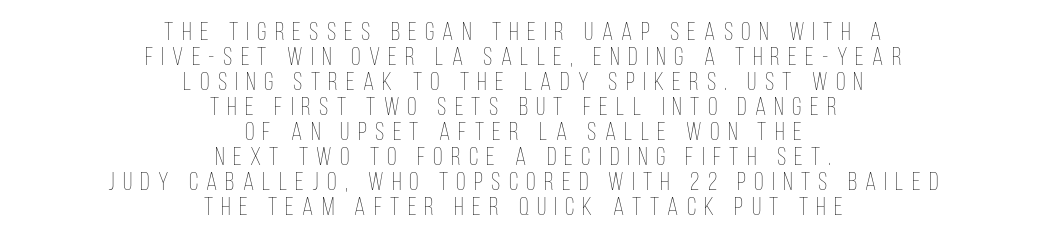
Successive baselines arrive quickly, one right under another. Decoration check: the copy has no underline. The lines are quadded center. The font is comparable to plain body text, perhaps lighter. The font's upright variant was chosen for this text.
